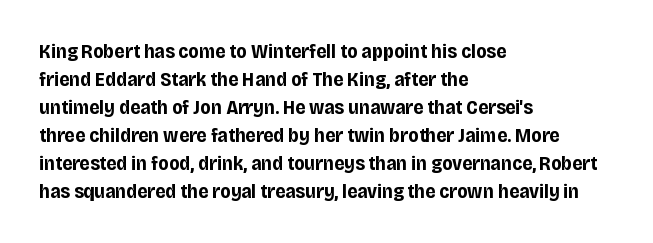
Its strokes are broad and dark, the hallmark of bold type. Plain, unruled lines of type. The paragraph shown leans on its left margin. Reading down the column, the eye jumps a familiar distance to each next line. Vertical strokes here are truly vertical.
